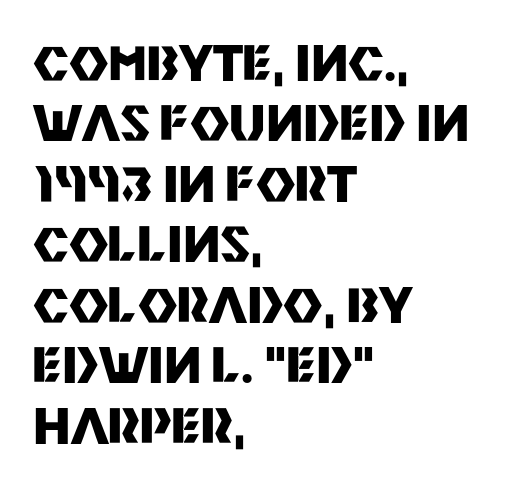
Q: Is the text bold? A: Yes.
Q: Is the text italic (slanted)? A: No, it is upright.
Q: Is the typeface a serif or a sans-serif typeface? A: Sans-serif.
Q: Is the text underlined? A: No.
Q: How is the paragraph aligned? A: Left-aligned.
Q: Is the spacing between letters normal or unusually wide? A: Normal.
Q: Is the spacing between lines tight, normal or loose? A: Normal.
Q: Width (condensed, normal, or wide)? A: Normal.
Q: Stroke contrast? A: Medium.
Q: x-height? A: Large.
Q: Monospaced? A: No.
